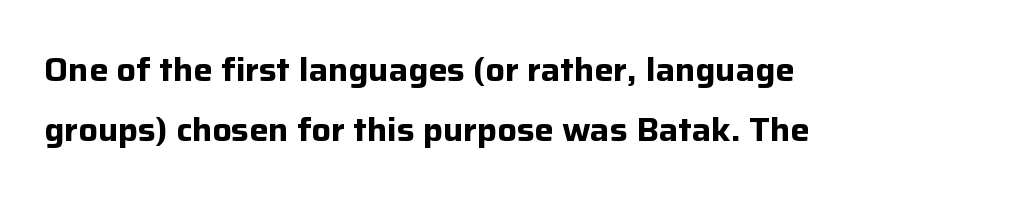
The image shows 32 px bold sans-serif type, upright; set left-aligned, line spacing 1.87x, normal letter spacing, not underlined; low stroke contrast and a medium x-height.
